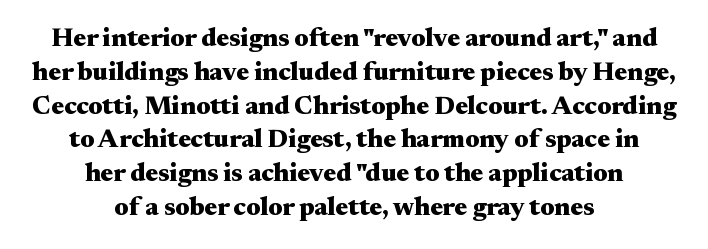
Spacing between characters is what you'd get straight out of the box. This rendering uses center alignment, leaving both contours irregular but symmetric. In terms of leading, this rendering sits right in the middle. The axis of the letterforms is exactly vertical.
